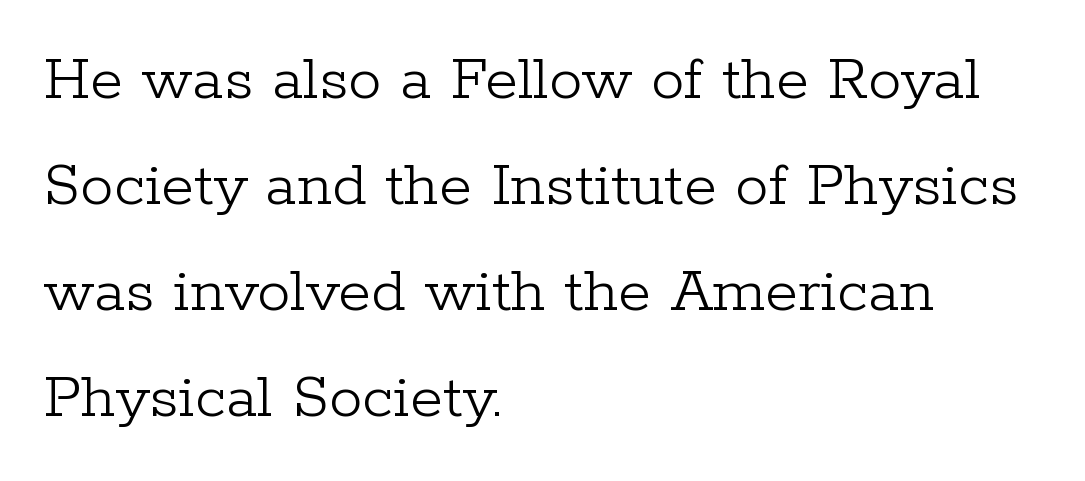
{"serif": "yes", "italic": "no", "bold": "no", "weight": "light", "width": "normal", "stroke_contrast": "low", "x_height": "medium", "monospaced": "no", "underline": "no", "align": "left", "line_spacing": "normal", "line_spacing_ratio": 1.58, "letter_spacing": "normal", "letter_spacing_em": 0.0, "glyph_px": 67}
